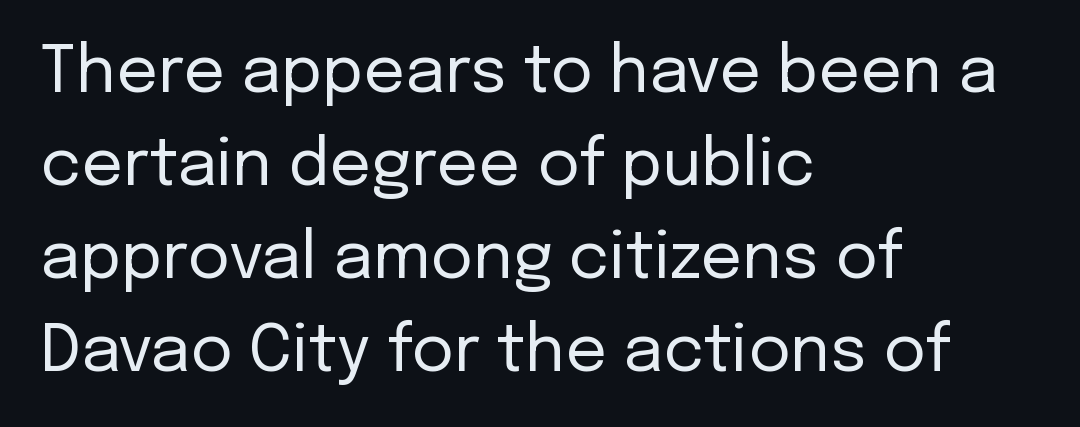
Q: Is the text bold? A: No.
Q: Is the text italic (slanted)? A: No, it is upright.
Q: Is the typeface a serif or a sans-serif typeface? A: Sans-serif.
Q: Is the text underlined? A: No.
Q: How is the paragraph aligned? A: Left-aligned.
Q: Is the spacing between letters normal or unusually wide? A: Normal.
Q: Is the spacing between lines tight, normal or loose? A: Normal.
Q: Width (condensed, normal, or wide)? A: Normal.
Q: Stroke contrast? A: Low.
Q: x-height? A: Medium.
Q: Monospaced? A: No.
